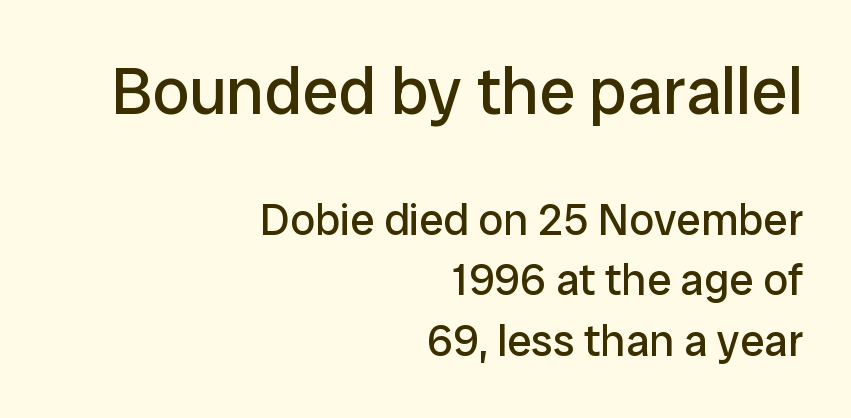
The image shows 66 px regular-weight sans-serif type, upright; set right-aligned, normal line spacing (1.37x), normal letter spacing, not underlined; the first (top) block is 1.5x larger; low stroke contrast and a medium x-height.
